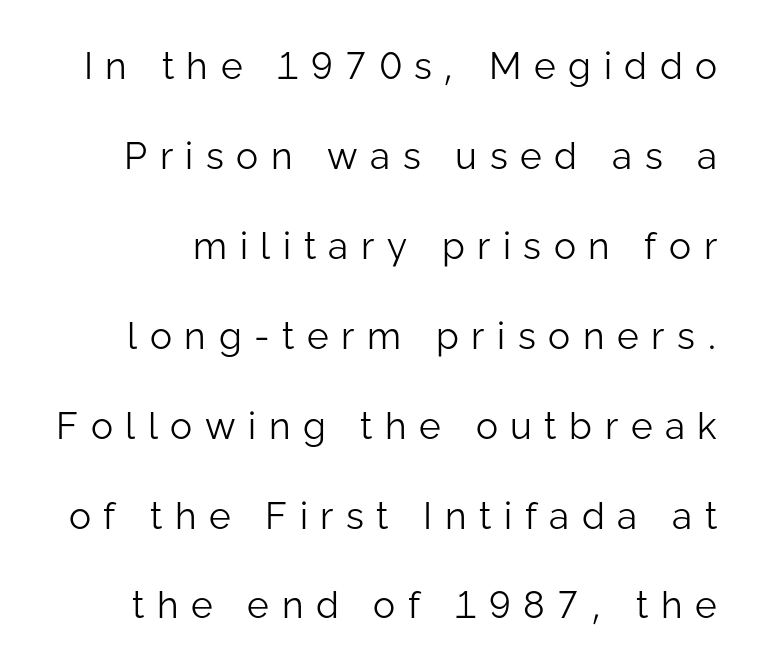
{"serif": "no", "italic": "no", "bold": "no", "weight": "light", "width": "normal", "stroke_contrast": "low", "x_height": "medium", "monospaced": "no", "underline": "no", "line_spacing": "loose", "line_spacing_ratio": 2.43, "letter_spacing": "wide", "letter_spacing_em": 0.34, "glyph_px": 37}
